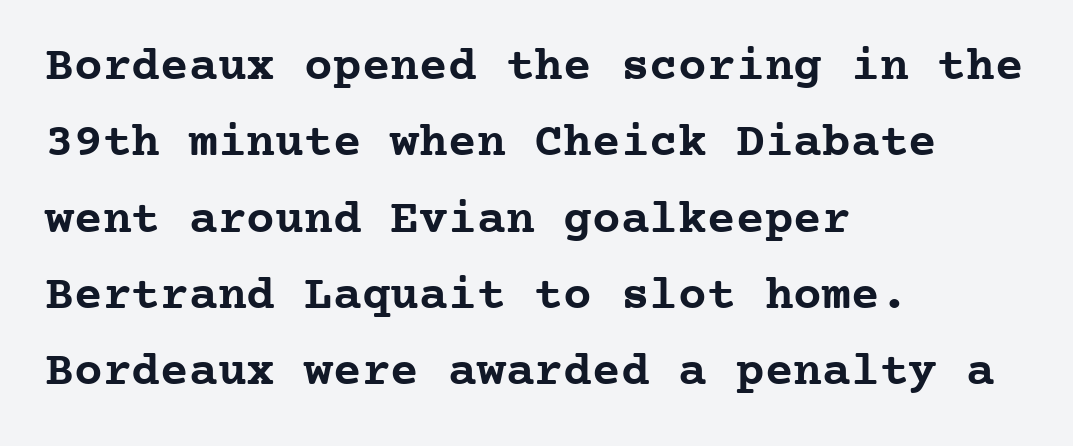
The text was rendered using a seriffed face with decorative stroke endings. Tracking value appears to be zero — textbook default spacing. The rendering uses a bold face; every stroke is thick and dark. Quick note: not italic, upright.
